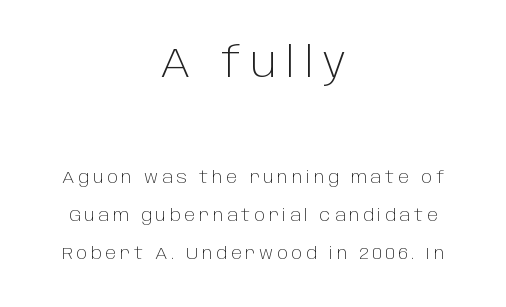
Q: Is the text bold? A: No.
Q: Is the text italic (slanted)? A: No, it is upright.
Q: Is the typeface a serif or a sans-serif typeface? A: Sans-serif.
Q: Is the text underlined? A: No.
Q: How is the paragraph aligned? A: Centered.
Q: Is the spacing between letters normal or unusually wide? A: Unusually wide.
Q: Is the spacing between lines tight, normal or loose? A: Loose.
Q: Which block of text is set in a larger size, the first (top) or the second (bottom)? A: The first (top) one.
Q: Width (condensed, normal, or wide)? A: Normal.
Q: Stroke contrast? A: Low.
Q: x-height? A: Large.
Q: Monospaced? A: No.
